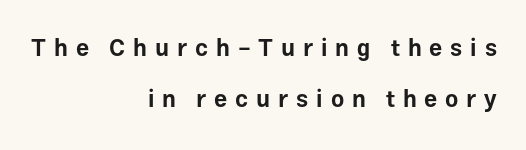
The image shows 23 px bold type, upright; set right-aligned, loose line spacing (2.2x), unusually wide letter spacing (+0.34 em), not underlined.
